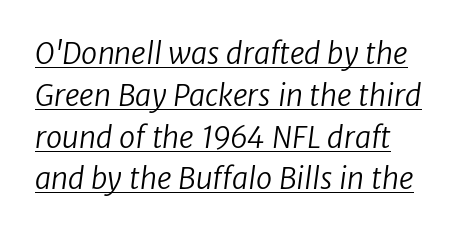
Looks like regular typesetting: each glyph gets only the width it needs. The weight would be labelled regular, book, light, or lighter still. Nothing unusual about the tracking: characters are spaced as the font intends. Has an underline been added? It has.
